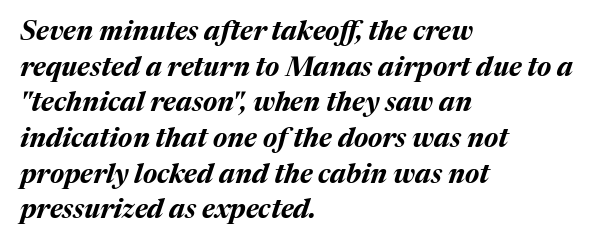
Q: Is the text bold? A: Yes.
Q: Is the text italic (slanted)? A: Yes, it leans right by about 17 degrees.
Q: Is the text underlined? A: No.
Q: How is the paragraph aligned? A: Left-aligned.
Q: Is the spacing between letters normal or unusually wide? A: Normal.
Q: Is the spacing between lines tight, normal or loose? A: Normal.
